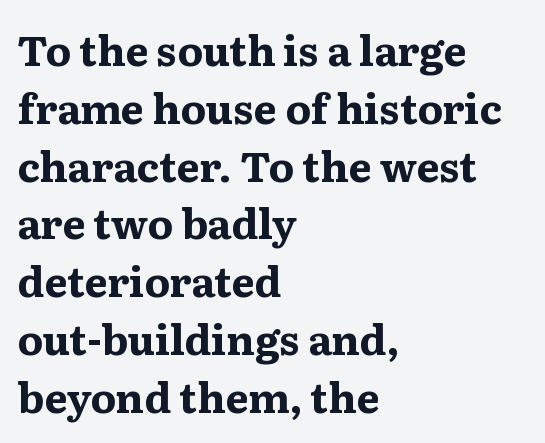
The image shows 41 px bold, wide serif type, upright; set left-aligned, normal line spacing (1.41x), normal letter spacing, not underlined; medium stroke contrast and a medium x-height.
